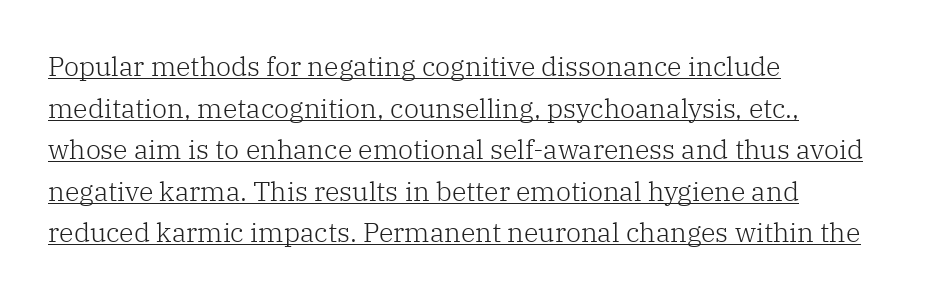
{"italic": "no", "bold": "no", "underline": "yes", "align": "left", "line_spacing": "normal", "line_spacing_ratio": 1.54, "letter_spacing": "normal", "letter_spacing_em": 0.0, "glyph_px": 27}
